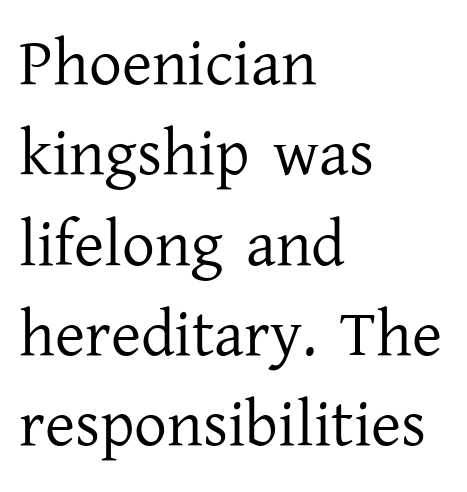
Q: Is the text bold? A: No.
Q: Is the text italic (slanted)? A: No, it is upright.
Q: Is the typeface a serif or a sans-serif typeface? A: Serif.
Q: Is the text underlined? A: No.
Q: How is the paragraph aligned? A: Left-aligned.
Q: Is the spacing between letters normal or unusually wide? A: Normal.
Q: Is the spacing between lines tight, normal or loose? A: Normal.
Q: Width (condensed, normal, or wide)? A: Normal.
Q: Stroke contrast? A: Low.
Q: x-height? A: Medium.
Q: Monospaced? A: No.
